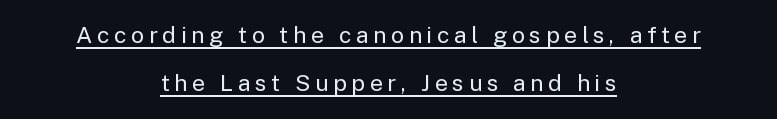
{"italic": "no", "bold": "no", "underline": "yes", "align": "center", "line_spacing": "loose", "line_spacing_ratio": 2.09, "letter_spacing": "wide", "letter_spacing_em": 0.2, "glyph_px": 23}
